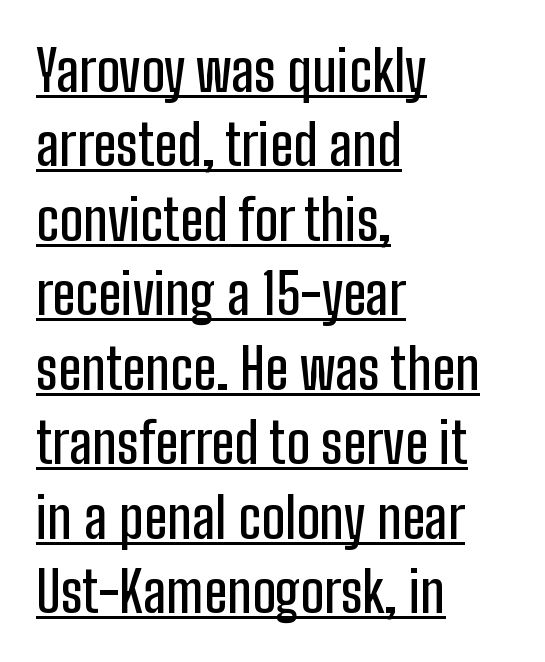
Q: Is the text italic (slanted)? A: No, it is upright.
Q: Is the typeface a serif or a sans-serif typeface? A: Sans-serif.
Q: Is the text underlined? A: Yes.
Q: How is the paragraph aligned? A: Left-aligned.
Q: Is the spacing between letters normal or unusually wide? A: Normal.
Q: Is the spacing between lines tight, normal or loose? A: Normal.
Q: Width (condensed, normal, or wide)? A: Condensed.
Q: Stroke contrast? A: Low.
Q: x-height? A: Medium.
Q: Monospaced? A: No.
